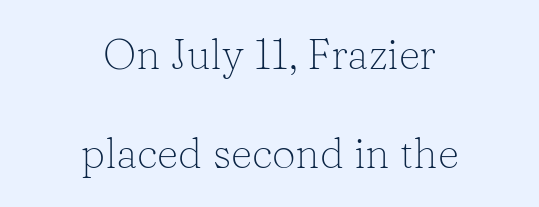
You can tell from the footed stems that serif type was used. Each letter keeps its own natural width here, so spacing adapts to shape. Widely set lines give the paragraph a tall, airy silhouette. This is roman type, the default non-slanted kind. Each stroke keeps to a modest, everyday thickness or less. The passage is arranged like a title page — every line centered.
